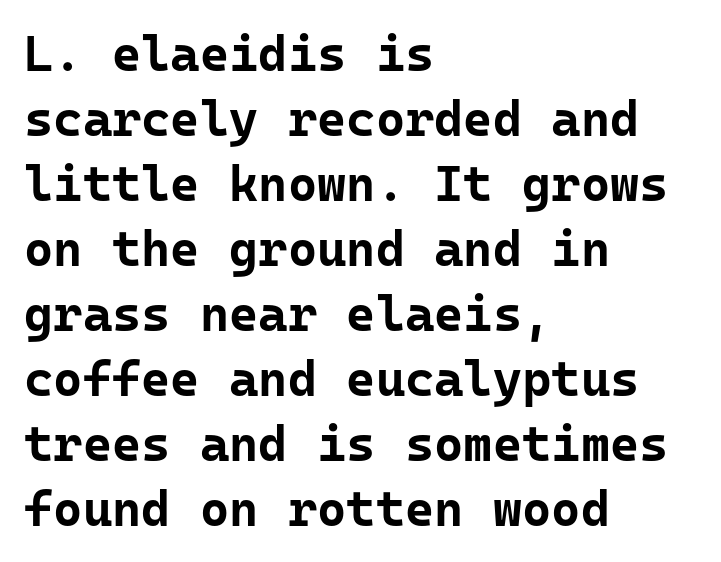
{"serif": "no", "italic": "no", "bold": "yes", "weight": "bold", "width": "normal", "stroke_contrast": "low", "x_height": "medium", "monospaced": "yes", "underline": "no", "align": "left", "line_spacing": "normal", "line_spacing_ratio": 1.3, "letter_spacing": "normal", "letter_spacing_em": 0.0, "glyph_px": 50}
